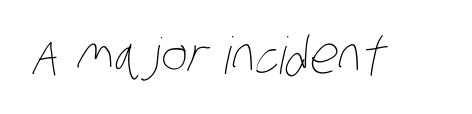
Q: Is the text bold? A: No.
Q: Is the text underlined? A: No.
Q: Is the spacing between letters normal or unusually wide? A: Normal.
Q: Width (condensed, normal, or wide)? A: Condensed.
Q: Stroke contrast? A: Low.
Q: x-height? A: Large.
Q: Monospaced? A: No.
